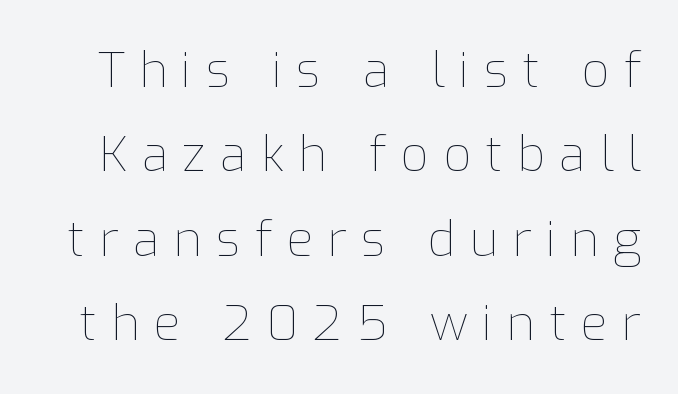
Q: Is the text bold? A: No.
Q: Is the text italic (slanted)? A: No, it is upright.
Q: Is the text underlined? A: No.
Q: Is the spacing between letters normal or unusually wide? A: Unusually wide.
Q: Width (condensed, normal, or wide)? A: Normal.
Q: Stroke contrast? A: Low.
Q: x-height? A: Medium.
Q: Monospaced? A: No.
